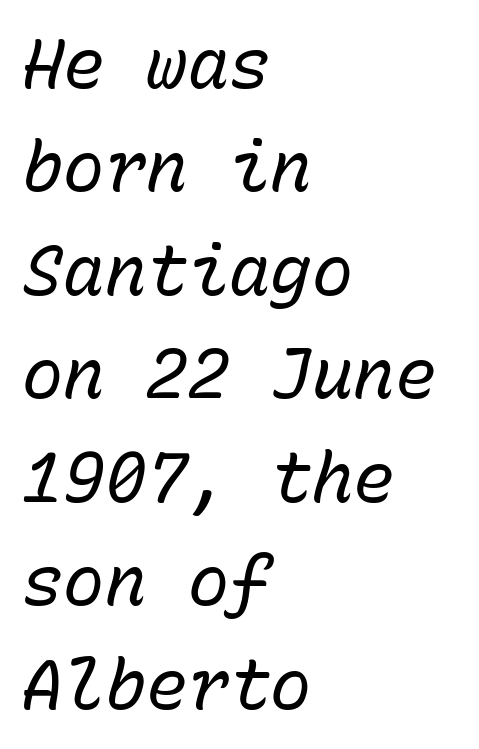
The image shows 69 px regular-weight type, italic (leaning right), monospaced; set left-aligned, normal line spacing (1.5x), normal letter spacing, not underlined; low stroke contrast and a medium x-height.
